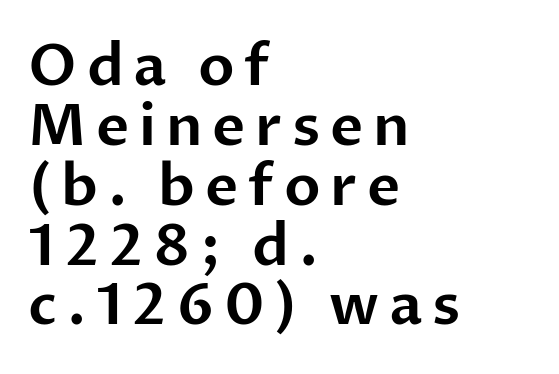
The image shows 57 px sans-serif type, upright; set left-aligned, tight line spacing (1.05x), not underlined; low stroke contrast and a medium x-height.
